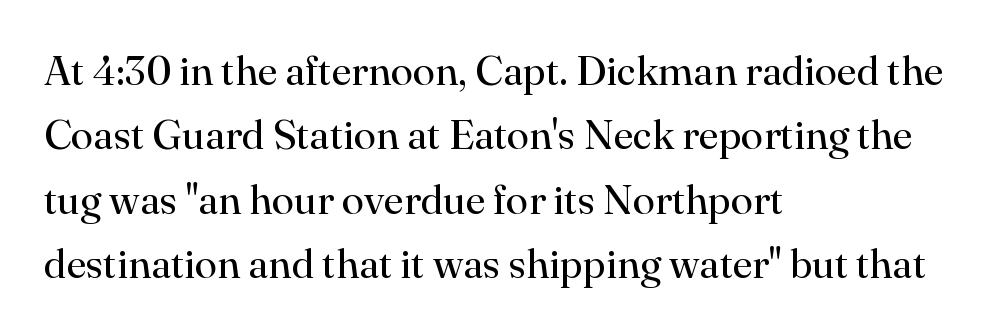
{"serif": "yes", "italic": "no", "bold": "no", "weight": "regular", "width": "normal", "stroke_contrast": "high", "x_height": "small", "monospaced": "no", "underline": "no", "align": "left", "line_spacing": "normal", "line_spacing_ratio": 1.57, "letter_spacing": "normal", "letter_spacing_em": 0.0, "glyph_px": 41}
